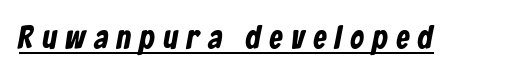
Q: Is the typeface a serif or a sans-serif typeface? A: Sans-serif.
Q: Is the text underlined? A: Yes.
Q: Is the spacing between letters normal or unusually wide? A: Unusually wide.
Q: Width (condensed, normal, or wide)? A: Condensed.
Q: Stroke contrast? A: Low.
Q: x-height? A: Medium.
Q: Monospaced? A: No.
